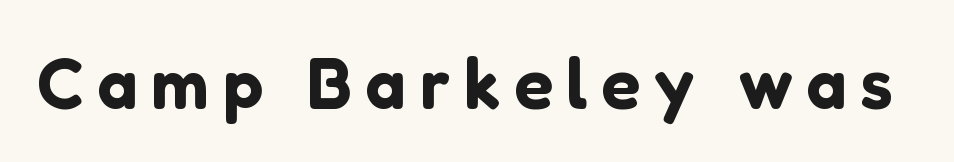
{"serif": "no", "italic": "no", "width": "normal", "stroke_contrast": "low", "x_height": "medium", "monospaced": "no", "underline": "no", "glyph_px": 72}
